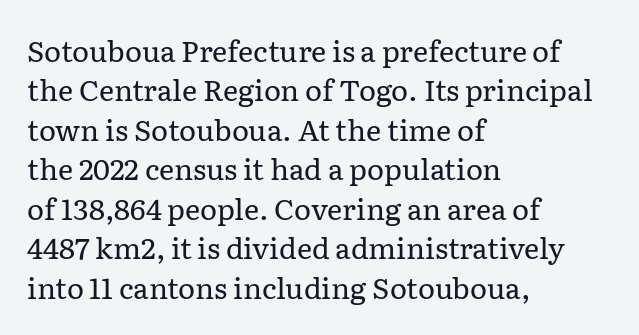
The image shows 29 px regular-weight serif type, upright; set left-aligned, normal line spacing (1.36x), normal letter spacing, not underlined; low stroke contrast and a medium x-height.
